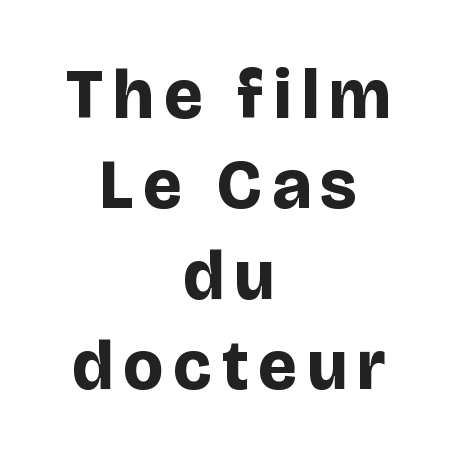
Q: Is the text bold? A: Yes.
Q: Is the text italic (slanted)? A: No, it is upright.
Q: Is the typeface a serif or a sans-serif typeface? A: Sans-serif.
Q: Is the text underlined? A: No.
Q: How is the paragraph aligned? A: Centered.
Q: Is the spacing between lines tight, normal or loose? A: Normal.
Q: Width (condensed, normal, or wide)? A: Normal.
Q: Stroke contrast? A: Low.
Q: x-height? A: Large.
Q: Monospaced? A: No.
